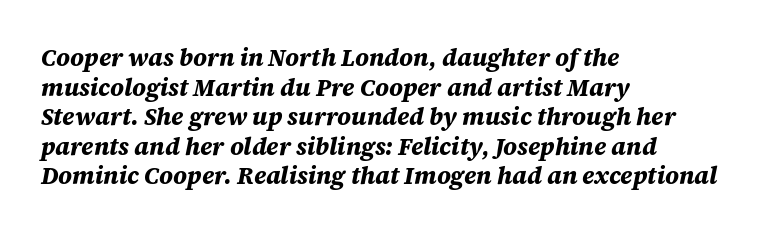
{"italic": "yes", "lean": "right", "slant_degrees": 12, "bold": "yes", "underline": "no", "align": "left", "line_spacing_ratio": 1.23, "letter_spacing": "normal", "letter_spacing_em": 0.0, "glyph_px": 24}
